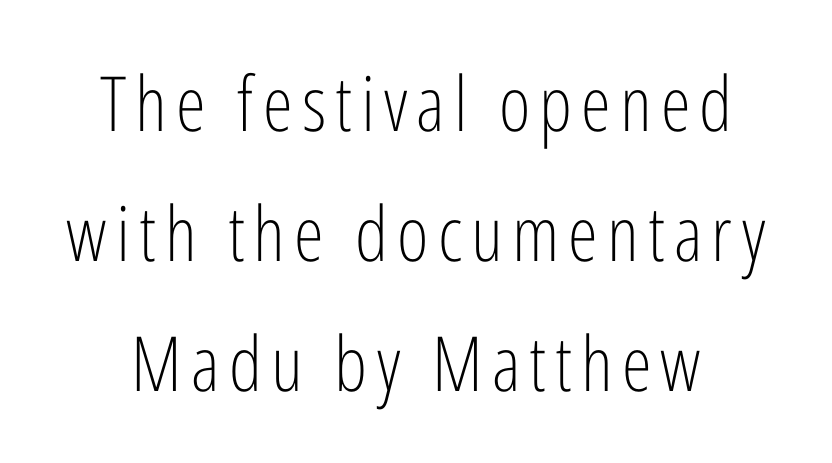
Clear beneath every line of the passage. Ascenders rise straight up at ninety degrees. The font sits on the lighter half of the weight spectrum, regular included. This sample has the flowing, uneven cadence of proportional lettering.
